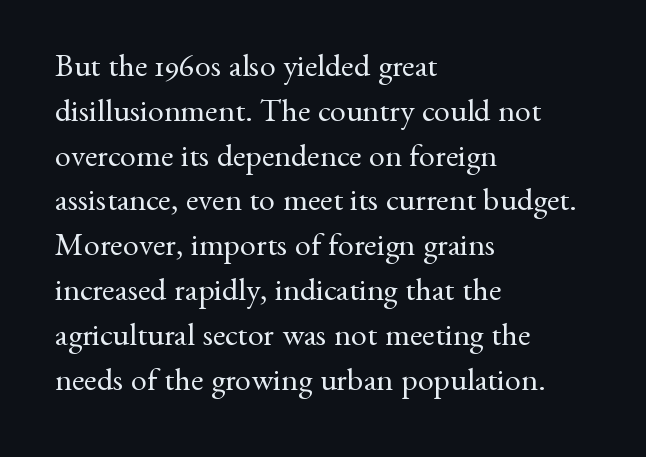
{"serif": "yes", "italic": "no", "bold": "no", "weight": "regular", "width": "normal", "stroke_contrast": "medium", "x_height": "small", "monospaced": "no", "underline": "no", "align": "left", "line_spacing": "normal", "line_spacing_ratio": 1.4, "letter_spacing": "normal", "letter_spacing_em": 0.0, "glyph_px": 32}
